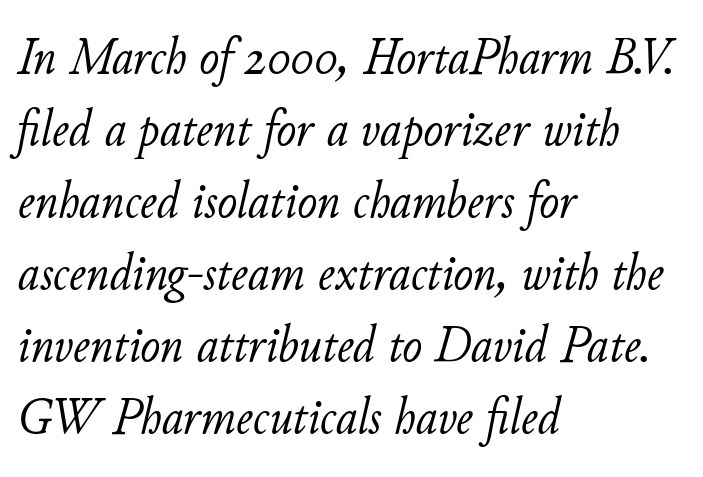
{"italic": "yes", "lean": "right", "slant_degrees": 11, "bold": "no", "weight": "light", "width": "normal", "stroke_contrast": "low", "x_height": "small", "monospaced": "no", "underline": "no", "align": "left", "line_spacing": "normal", "line_spacing_ratio": 1.36, "letter_spacing": "normal", "letter_spacing_em": 0.0, "glyph_px": 53}
